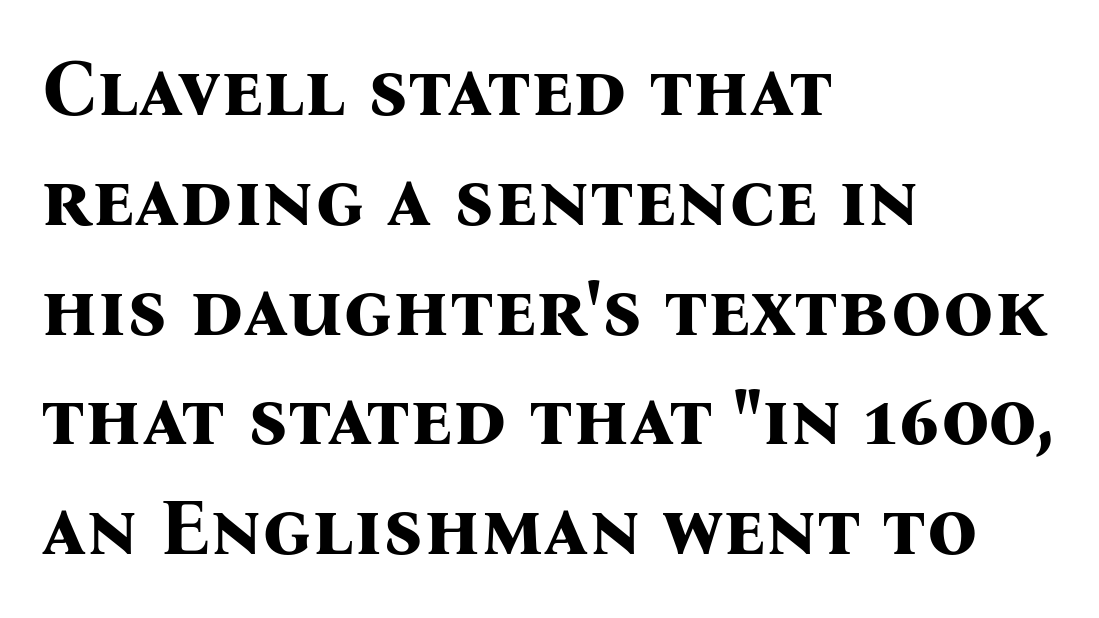
{"serif": "yes", "italic": "no", "bold": "yes", "weight": "bold", "width": "normal", "stroke_contrast": "medium", "x_height": "medium", "monospaced": "no", "underline": "no", "align": "left", "line_spacing": "normal", "line_spacing_ratio": 1.39, "letter_spacing": "normal", "letter_spacing_em": 0.0, "glyph_px": 79}
